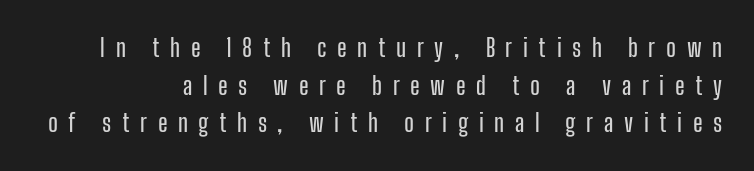
Glance below the letters and you will spot only blank space. Which margin do the lines hug? The right one — the left edge is uneven. Here the glyphs are tracked loosely, breaking word shapes into spaced letters. Line spacing here is normal. Rendered with straight, roman letterforms.
